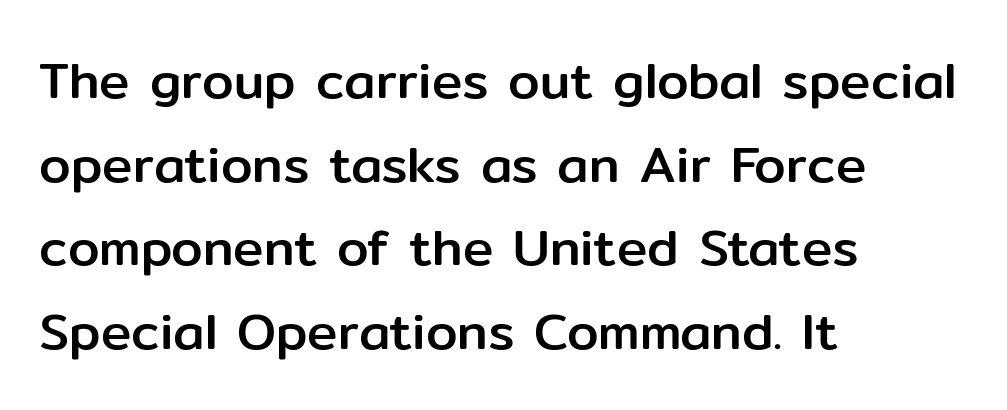
The image shows 51 px sans-serif type, upright; set left-aligned, normal line spacing (1.64x), normal letter spacing, not underlined; low stroke contrast and a medium x-height.
